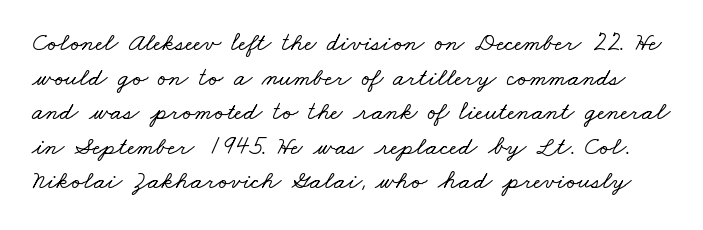
{"underline": "no", "line_spacing": "normal", "line_spacing_ratio": 1.33, "letter_spacing": "normal", "letter_spacing_em": 0.0, "glyph_px": 26}
